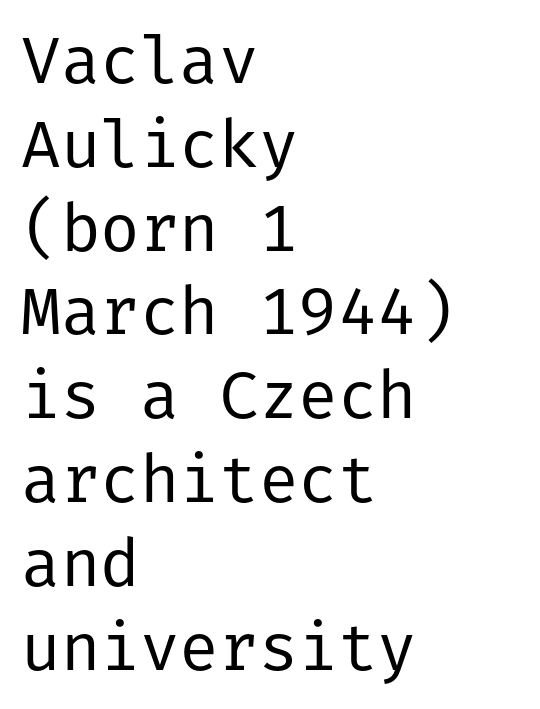
The image shows 66 px regular-weight sans-serif type, upright; set left-aligned, normal line spacing (1.27x), normal letter spacing, not underlined; low stroke contrast and a medium x-height.
